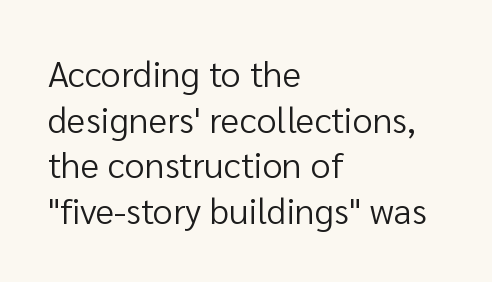
This is roman type, the default non-slanted kind. The tracking reads as untouched default to a designer's eye. Varying glyph widths throughout — classic text-font behaviour. Type without underlining. The lines in this sample share a left origin and differ only in where they stop.
